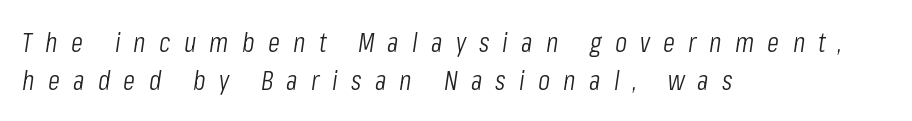
The typeface has the unassuming heft of standard copy or less. Leading matches the norm, producing a regular column. Is the letter spacing exaggerated? Yes — the characters are pushed far apart. Each row of text sits above clean, open space.
